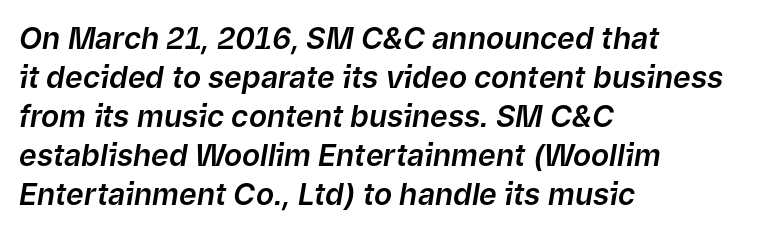
The image shows 30 px text type, italic (leaning right); set left-aligned, normal line spacing (1.3x), normal letter spacing, not underlined; low stroke contrast and a medium x-height.
